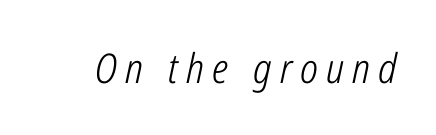
In terms of posture, this sample is oblique. The typeface has the unassuming heft of standard copy or less. Is this a fixed-width face? No — the glyphs have proportional, varying widths. Check the space under the baseline: it is left empty.
